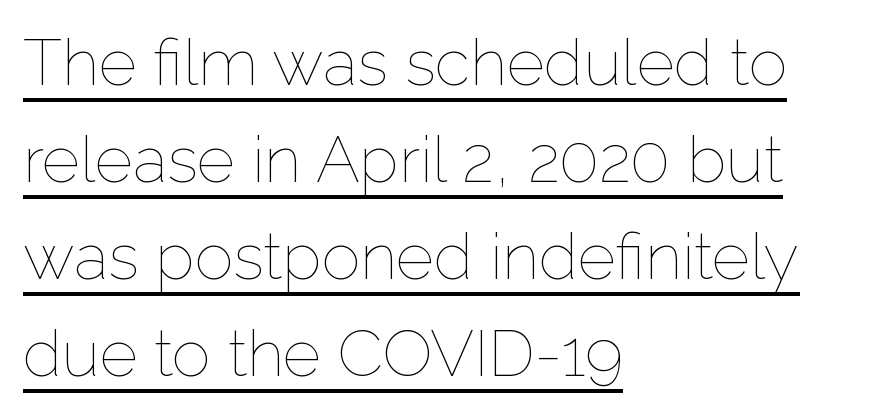
Q: Is the text bold? A: No.
Q: Is the text italic (slanted)? A: No, it is upright.
Q: Is the text underlined? A: Yes.
Q: How is the paragraph aligned? A: Left-aligned.
Q: Is the spacing between letters normal or unusually wide? A: Normal.
Q: Is the spacing between lines tight, normal or loose? A: Normal.
Q: Width (condensed, normal, or wide)? A: Normal.
Q: Stroke contrast? A: Low.
Q: x-height? A: Medium.
Q: Monospaced? A: No.
